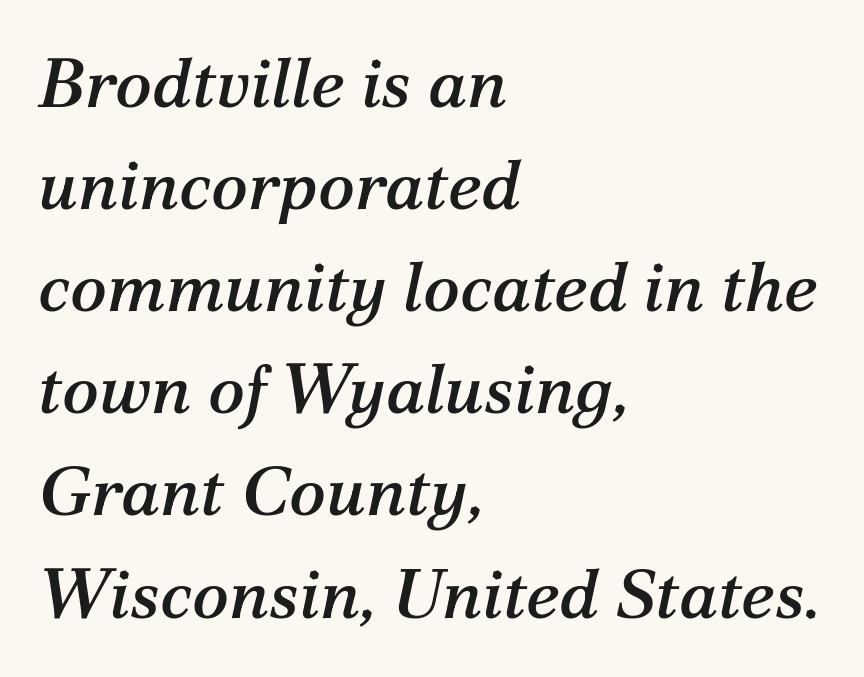
Q: Is the text italic (slanted)? A: Yes, it leans right by about 12 degrees.
Q: Is the typeface a serif or a sans-serif typeface? A: Serif.
Q: Is the text underlined? A: No.
Q: How is the paragraph aligned? A: Left-aligned.
Q: Is the spacing between letters normal or unusually wide? A: Normal.
Q: Is the spacing between lines tight, normal or loose? A: Normal.
Q: Width (condensed, normal, or wide)? A: Normal.
Q: Stroke contrast? A: Medium.
Q: x-height? A: Medium.
Q: Monospaced? A: No.
